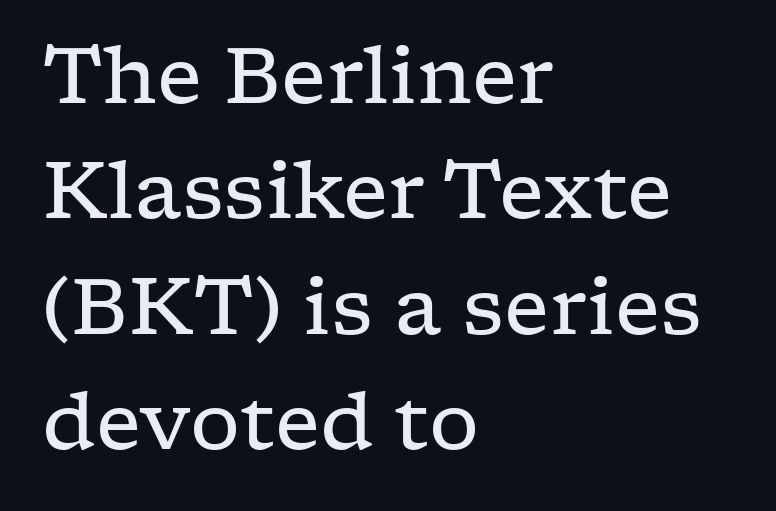
Q: Is the text bold? A: No.
Q: Is the text italic (slanted)? A: No, it is upright.
Q: Is the typeface a serif or a sans-serif typeface? A: Serif.
Q: Is the text underlined? A: No.
Q: How is the paragraph aligned? A: Left-aligned.
Q: Is the spacing between letters normal or unusually wide? A: Normal.
Q: Is the spacing between lines tight, normal or loose? A: Normal.
Q: Width (condensed, normal, or wide)? A: Wide.
Q: Stroke contrast? A: Low.
Q: x-height? A: Medium.
Q: Monospaced? A: No.
